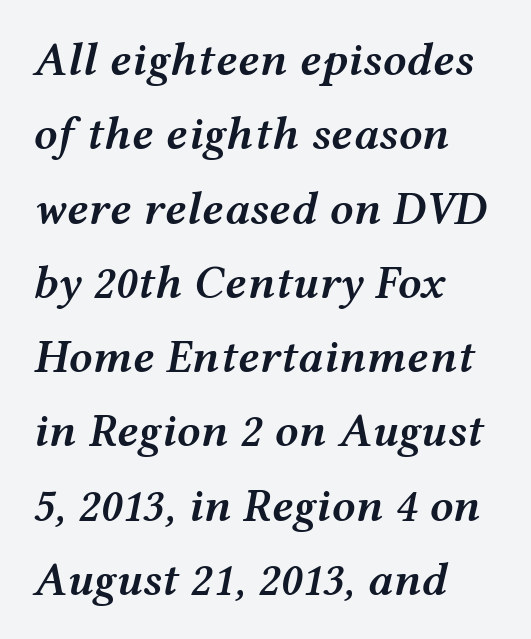
Q: Is the text bold? A: Semi-bold.
Q: Is the text italic (slanted)? A: Yes, it leans right by about 12 degrees.
Q: Is the text underlined? A: No.
Q: How is the paragraph aligned? A: Left-aligned.
Q: Is the spacing between letters normal or unusually wide? A: Normal.
Q: Is the spacing between lines tight, normal or loose? A: Normal.
Q: Width (condensed, normal, or wide)? A: Wide.
Q: Stroke contrast? A: Medium.
Q: x-height? A: Medium.
Q: Monospaced? A: No.
